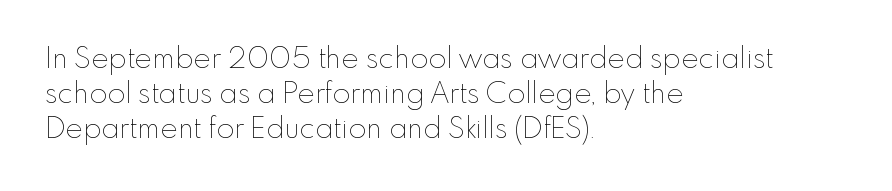
Q: Is the text bold? A: No.
Q: Is the text italic (slanted)? A: No, it is upright.
Q: Is the text underlined? A: No.
Q: How is the paragraph aligned? A: Left-aligned.
Q: Is the spacing between letters normal or unusually wide? A: Normal.
Q: Width (condensed, normal, or wide)? A: Normal.
Q: Stroke contrast? A: Low.
Q: x-height? A: Small.
Q: Monospaced? A: No.
